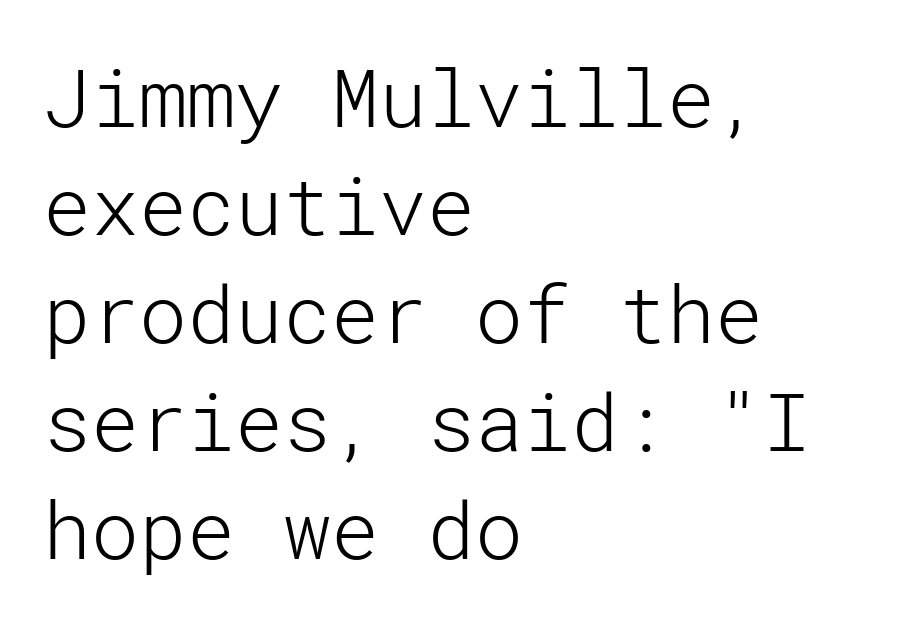
Q: Is the text bold? A: No.
Q: Is the text italic (slanted)? A: No, it is upright.
Q: Is the typeface a serif or a sans-serif typeface? A: Sans-serif.
Q: Is the text underlined? A: No.
Q: How is the paragraph aligned? A: Left-aligned.
Q: Is the spacing between letters normal or unusually wide? A: Normal.
Q: Is the spacing between lines tight, normal or loose? A: Normal.
Q: Width (condensed, normal, or wide)? A: Normal.
Q: Stroke contrast? A: Low.
Q: x-height? A: Medium.
